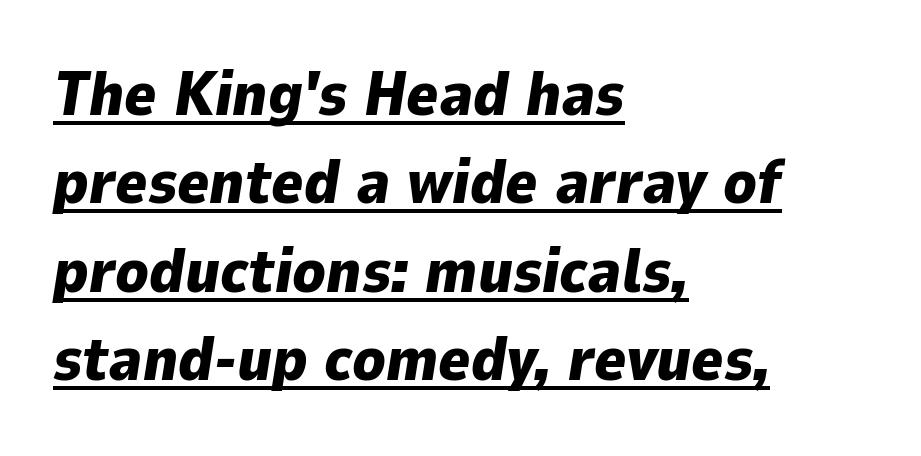
The image shows 61 px heavy type, italic (leaning right); set left-aligned, normal line spacing (1.45x), normal letter spacing, underlined; low stroke contrast and a medium x-height.
